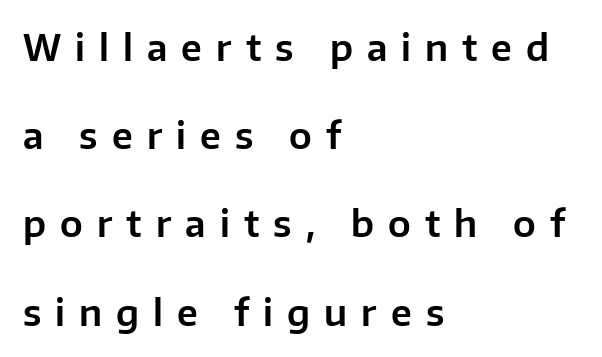
The image shows 36 px sans-serif type, upright; set left-aligned, loose line spacing (2.45x), unusually wide letter spacing (+0.39 em), not underlined; low stroke contrast and a medium x-height.
